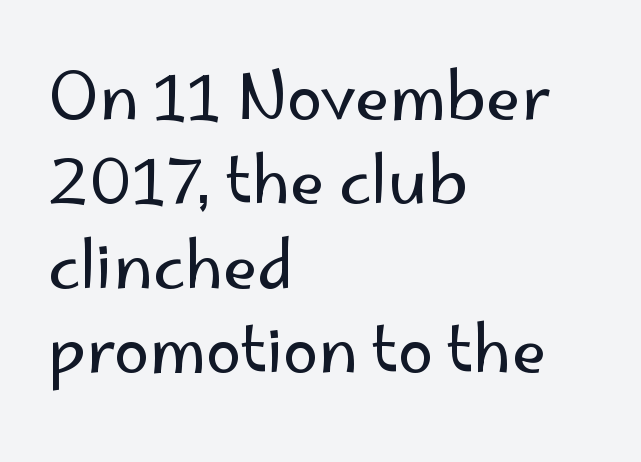
Q: Is the text bold? A: No.
Q: Is the text italic (slanted)? A: No, it is upright.
Q: Is the typeface a serif or a sans-serif typeface? A: Sans-serif.
Q: Is the text underlined? A: No.
Q: How is the paragraph aligned? A: Left-aligned.
Q: Is the spacing between letters normal or unusually wide? A: Normal.
Q: Is the spacing between lines tight, normal or loose? A: Normal.
Q: Width (condensed, normal, or wide)? A: Normal.
Q: Stroke contrast? A: Low.
Q: x-height? A: Small.
Q: Monospaced? A: No.
